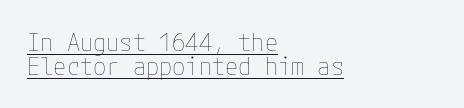
Q: Is the text bold? A: No.
Q: Is the text italic (slanted)? A: No, it is upright.
Q: Is the text underlined? A: Yes.
Q: How is the paragraph aligned? A: Left-aligned.
Q: Is the spacing between letters normal or unusually wide? A: Normal.
Q: Is the spacing between lines tight, normal or loose? A: Tight.
